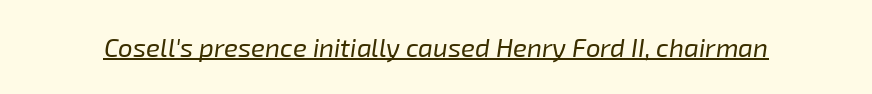
Q: Is the text bold? A: No.
Q: Is the text italic (slanted)? A: Yes, it leans right by about 8 degrees.
Q: Is the text underlined? A: Yes.
Q: Is the spacing between letters normal or unusually wide? A: Normal.
